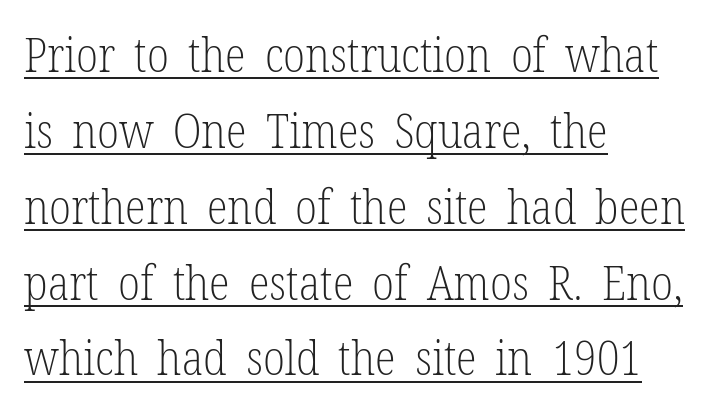
The image shows 48 px light, condensed serif type, upright; set left-aligned, normal line spacing (1.58x), normal letter spacing, underlined; low stroke contrast and a medium x-height.
